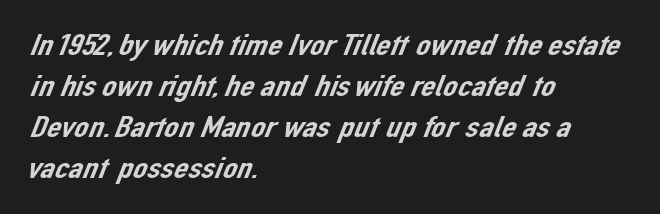
Leftover space on each line is placed entirely after the last word. Proportional: the letters do not fall into vertical columns. No word sits above an underline. Normally led — the rows are evenly, conventionally spaced. These lines are composed in type without serifs.
